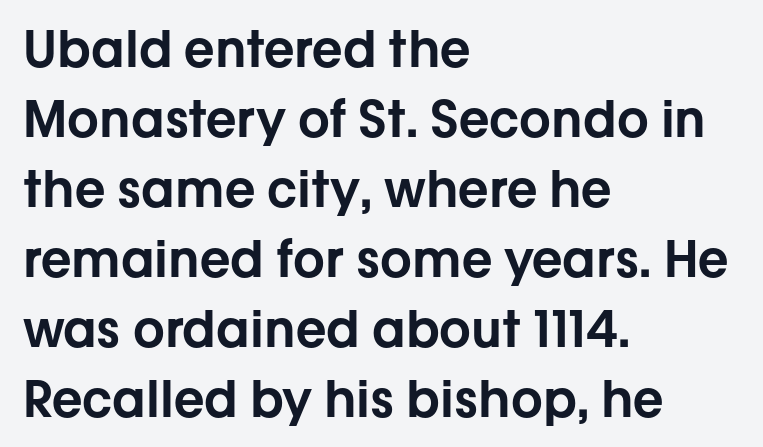
{"serif": "no", "italic": "no", "width": "normal", "stroke_contrast": "low", "x_height": "medium", "monospaced": "no", "underline": "no", "align": "left", "line_spacing": "normal", "line_spacing_ratio": 1.4, "letter_spacing": "normal", "letter_spacing_em": 0.0, "glyph_px": 50}
